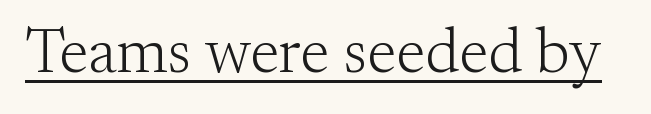
Nothing heavy about these letters — not bold at all. Varying glyph widths throughout — classic text-font behaviour. In terms of letterform style, serifs are clearly present. The words here are underlined. Honestly, the letter spacing is just normal — you wouldn't notice it.
